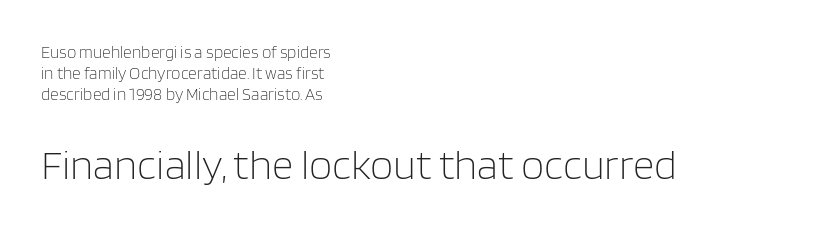
{"serif": "no", "italic": "no", "bold": "no", "weight": "light", "width": "normal", "stroke_contrast": "low", "x_height": "large", "monospaced": "no", "underline": "no", "align": "left", "line_spacing": "normal", "line_spacing_ratio": 1.25, "letter_spacing": "normal", "letter_spacing_em": 0.0, "larger_block": "second", "size_ratio": 2.47, "glyph_px": 42}
